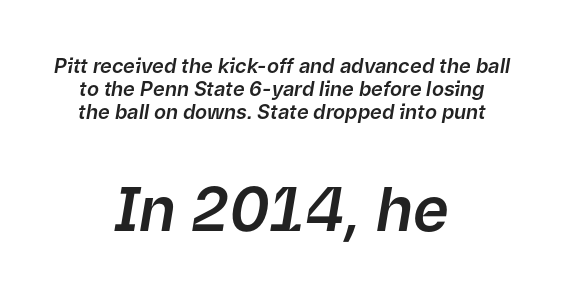
{"italic": "yes", "lean": "right", "slant_degrees": 9, "width": "normal", "stroke_contrast": "low", "x_height": "medium", "monospaced": "no", "underline": "no", "align": "center", "line_spacing": "tight", "line_spacing_ratio": 1.15, "letter_spacing": "normal", "letter_spacing_em": 0.0, "larger_block": "second", "size_ratio": 3.05, "glyph_px": 61}
